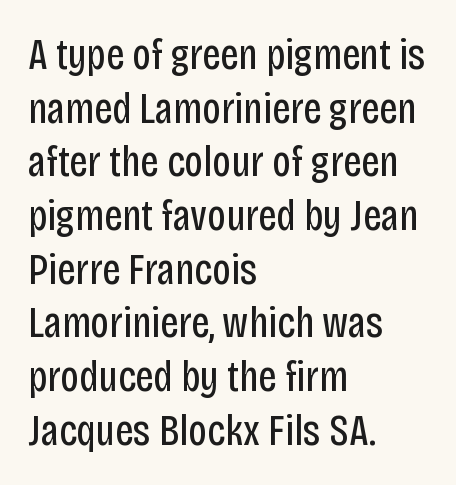
You could not count columns in this text — the font is proportionally spaced. Stems and bowls with no extra thickness — not bold. Honestly, the letter spacing is just normal — you wouldn't notice it. These lines are composed in type without serifs.
